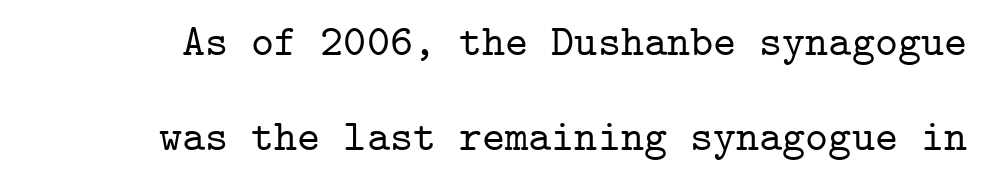
The image shows 44 px serif type, upright, monospaced; set loose line spacing (2.17x), normal letter spacing, not underlined; low stroke contrast and a medium x-height.
